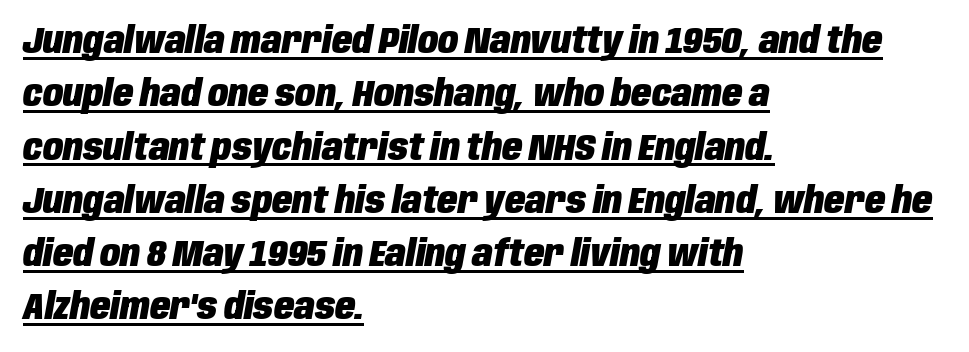
{"italic": "yes", "lean": "right", "slant_degrees": 10, "bold": "yes", "weight": "heavy", "width": "condensed", "stroke_contrast": "low", "x_height": "large", "monospaced": "no", "underline": "yes", "align": "left", "line_spacing": "normal", "line_spacing_ratio": 1.44, "letter_spacing": "normal", "letter_spacing_em": 0.0, "glyph_px": 37}
